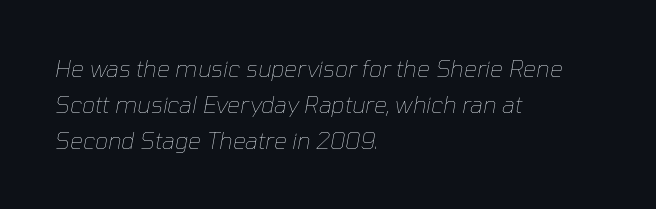
{"italic": "yes", "lean": "right", "slant_degrees": 10, "bold": "no", "underline": "no", "align": "left", "line_spacing": "normal", "line_spacing_ratio": 1.57, "letter_spacing": "normal", "letter_spacing_em": 0.0, "glyph_px": 23}
